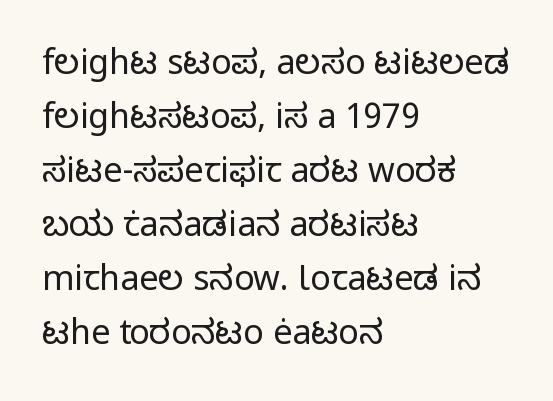
Q: Is the text bold? A: No.
Q: Is the text italic (slanted)? A: No, it is upright.
Q: Is the typeface a serif or a sans-serif typeface? A: Sans-serif.
Q: Is the text underlined? A: No.
Q: How is the paragraph aligned? A: Left-aligned.
Q: Is the spacing between letters normal or unusually wide? A: Normal.
Q: Is the spacing between lines tight, normal or loose? A: Normal.
Q: Width (condensed, normal, or wide)? A: Normal.
Q: Stroke contrast? A: Low.
Q: x-height? A: Medium.
Q: Monospaced? A: No.
